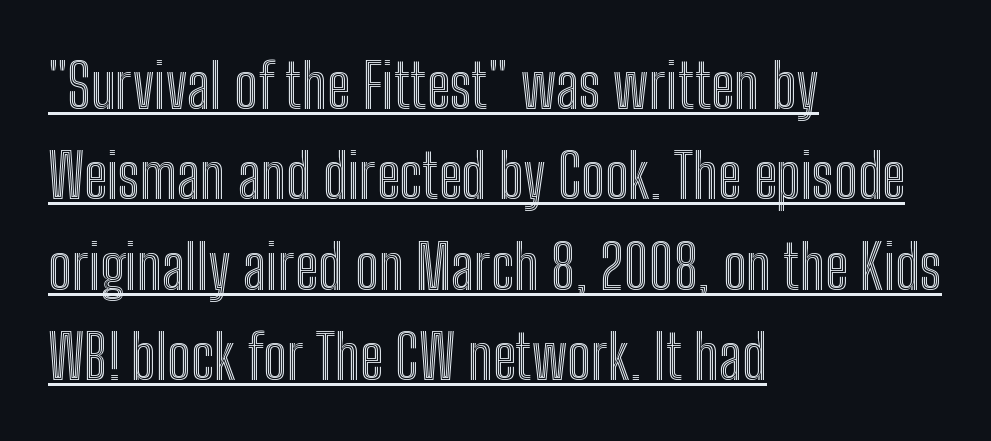
Q: Is the text italic (slanted)? A: No, it is upright.
Q: Is the text underlined? A: Yes.
Q: How is the paragraph aligned? A: Left-aligned.
Q: Is the spacing between letters normal or unusually wide? A: Normal.
Q: Is the spacing between lines tight, normal or loose? A: Normal.
Q: Width (condensed, normal, or wide)? A: Condensed.
Q: x-height? A: Medium.
Q: Monospaced? A: No.
